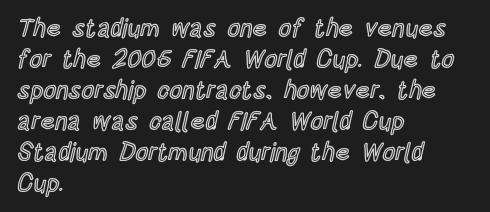
Q: Is the text italic (slanted)? A: Yes.
Q: Is the text underlined? A: No.
Q: How is the paragraph aligned? A: Left-aligned.
Q: Is the spacing between letters normal or unusually wide? A: Normal.
